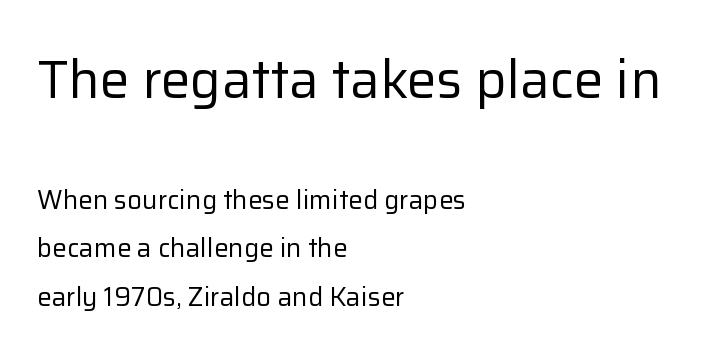
{"serif": "no", "italic": "no", "bold": "no", "weight": "regular", "width": "normal", "stroke_contrast": "low", "x_height": "medium", "monospaced": "no", "underline": "no", "align": "left", "line_spacing_ratio": 1.87, "letter_spacing": "normal", "letter_spacing_em": 0.0, "larger_block": "first", "size_ratio": 2.04, "glyph_px": 53}
